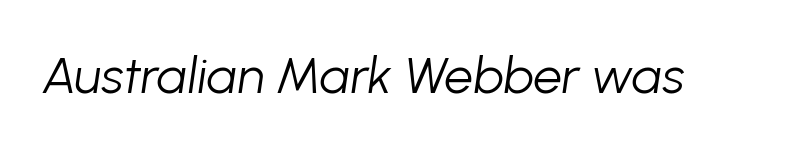
The image shows 51 px light type, italic (leaning right); set normal letter spacing, not underlined; low stroke contrast and a medium x-height.
